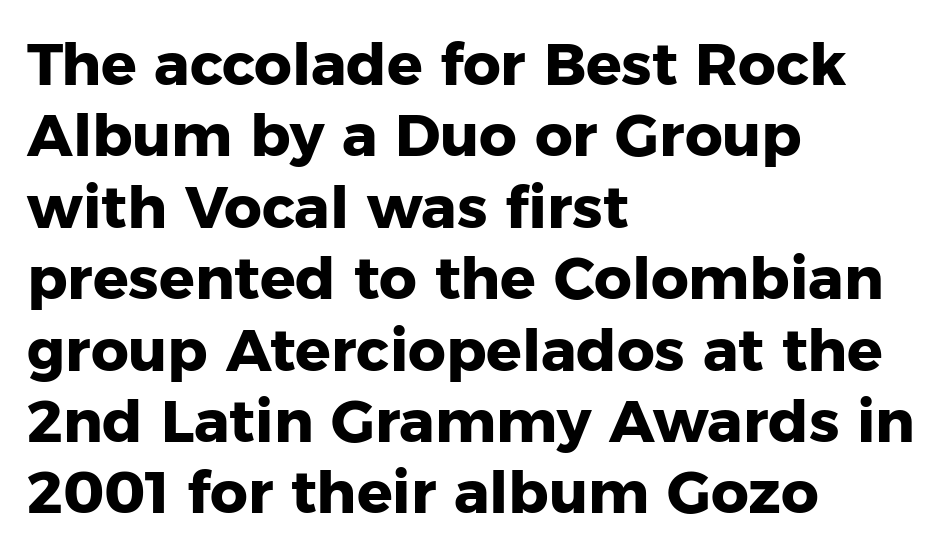
{"serif": "no", "italic": "no", "bold": "yes", "weight": "heavy", "width": "normal", "stroke_contrast": "low", "x_height": "medium", "monospaced": "no", "underline": "no", "align": "left", "line_spacing_ratio": 1.21, "letter_spacing": "normal", "letter_spacing_em": 0.0, "glyph_px": 59}
